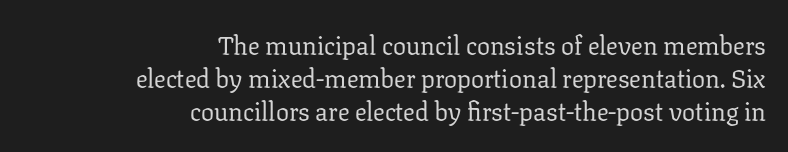
Q: Is the text bold? A: No.
Q: Is the text italic (slanted)? A: No, it is upright.
Q: Is the text underlined? A: No.
Q: How is the paragraph aligned? A: Right-aligned.
Q: Is the spacing between letters normal or unusually wide? A: Normal.
Q: Is the spacing between lines tight, normal or loose? A: Normal.
